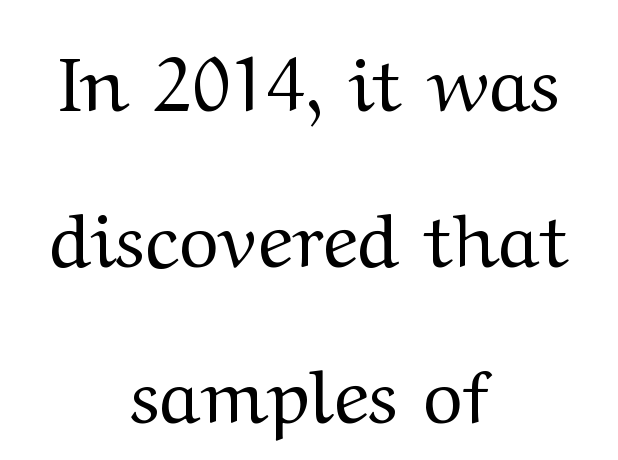
Do the characters align in a grid? No, the font is proportional. No extra ink here — the face is not bold. Does the type have serifs? Yes, each stem ends in a small foot. Bare-footed words on every line. You could call the tracking neutral — neither tight nor loose.
